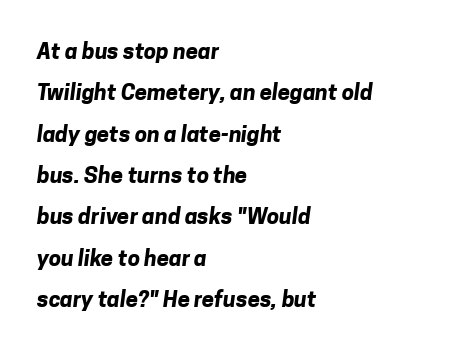
Q: Is the text bold? A: Yes.
Q: Is the text underlined? A: No.
Q: How is the paragraph aligned? A: Left-aligned.
Q: Is the spacing between letters normal or unusually wide? A: Normal.
